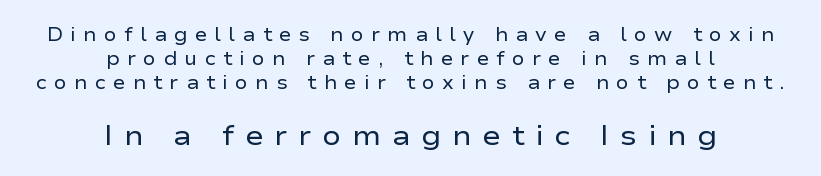
{"serif": "no", "italic": "no", "bold": "no", "weight": "regular", "width": "wide", "stroke_contrast": "low", "x_height": "medium", "monospaced": "no", "underline": "no", "align": "center", "line_spacing": "normal", "line_spacing_ratio": 1.27, "letter_spacing": "wide", "letter_spacing_em": 0.38, "larger_block": "second", "size_ratio": 1.47, "glyph_px": 28}
